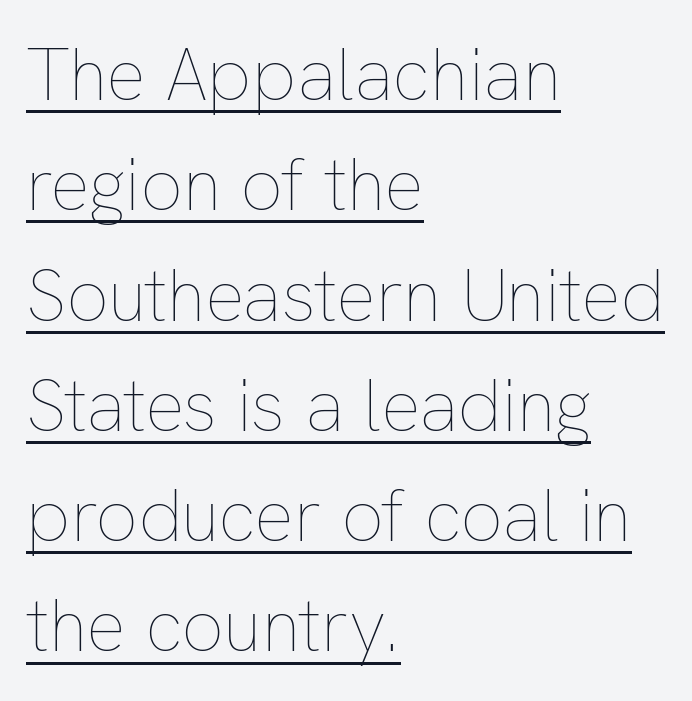
{"italic": "no", "bold": "no", "weight": "thin", "width": "normal", "stroke_contrast": "low", "x_height": "medium", "monospaced": "no", "underline": "yes", "align": "left", "line_spacing": "normal", "line_spacing_ratio": 1.49, "letter_spacing": "normal", "letter_spacing_em": 0.0, "glyph_px": 74}
